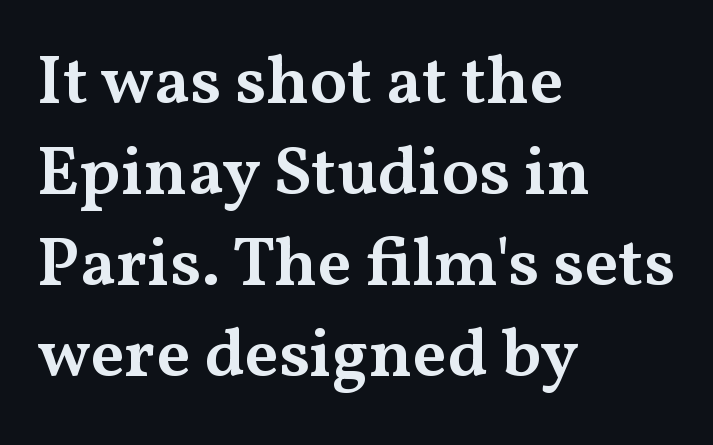
{"serif": "yes", "italic": "no", "bold": "semi", "weight": "semibold", "width": "wide", "stroke_contrast": "medium", "x_height": "medium", "monospaced": "no", "underline": "no", "align": "left", "line_spacing": "normal", "line_spacing_ratio": 1.32, "letter_spacing": "normal", "letter_spacing_em": 0.0, "glyph_px": 69}
